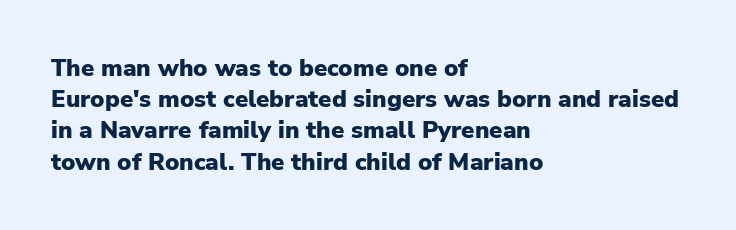
The image shows 24 px bold type, upright; set left-aligned, normal line spacing (1.3x), normal letter spacing, not underlined.
